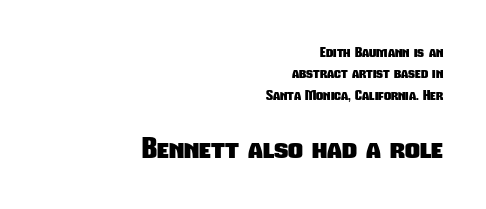
Observe the absence of serifs on each vertical stroke in this sample. Whoever set this chose a conventional vertical rhythm. Is the type bold? Yes — the strokes are clearly thick and heavy. Each letter keeps its own natural width here, so spacing adapts to shape.
